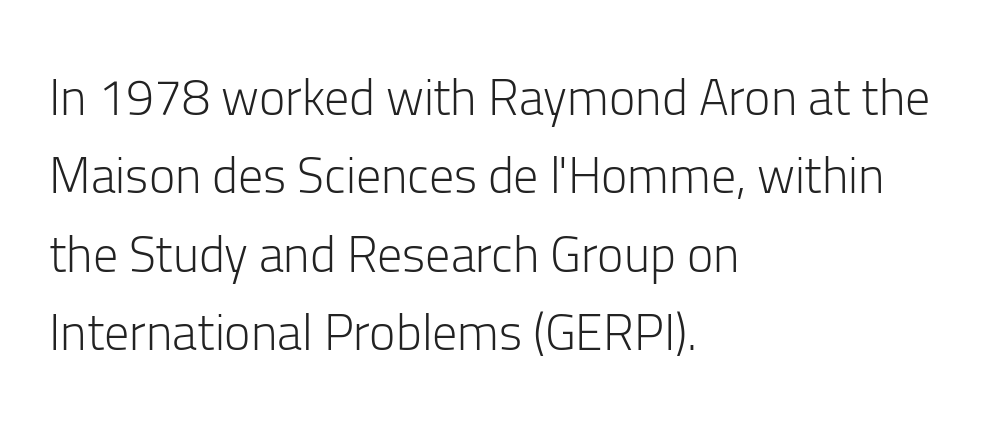
{"serif": "no", "italic": "no", "bold": "no", "weight": "light", "width": "normal", "stroke_contrast": "low", "x_height": "medium", "monospaced": "no", "underline": "no", "align": "left", "line_spacing": "normal", "line_spacing_ratio": 1.57, "letter_spacing": "normal", "letter_spacing_em": 0.0, "glyph_px": 50}
